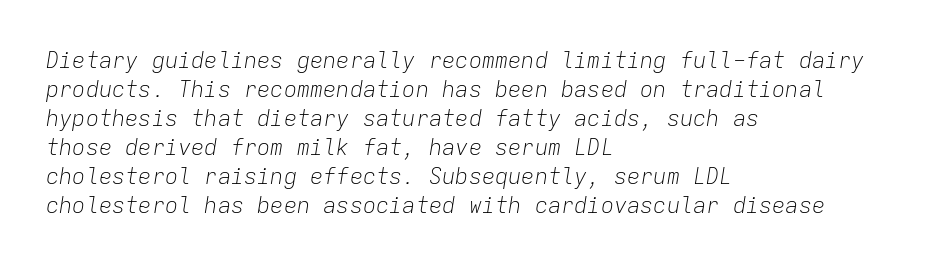
{"italic": "yes", "lean": "right", "slant_degrees": 9, "bold": "no", "underline": "no", "align": "left", "line_spacing": "normal", "line_spacing_ratio": 1.32, "letter_spacing": "normal", "letter_spacing_em": 0.0, "glyph_px": 22}
